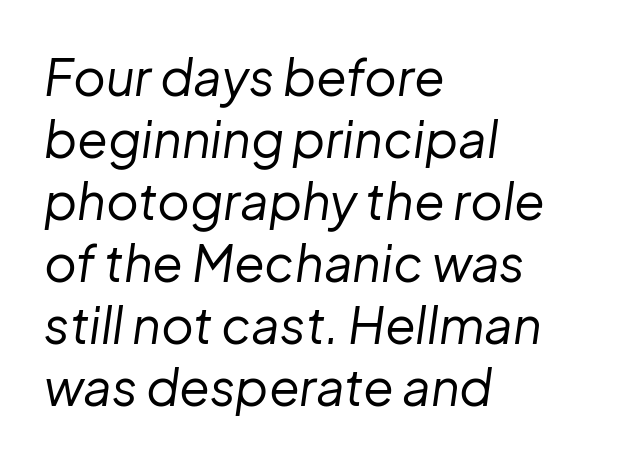
The image shows 50 px regular-weight type, italic (leaning right); set left-aligned, line spacing 1.24x, normal letter spacing, not underlined; low stroke contrast and a medium x-height.
